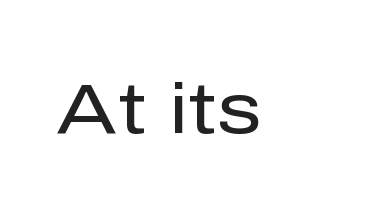
Q: Is the text bold? A: No.
Q: Is the text italic (slanted)? A: No, it is upright.
Q: Is the typeface a serif or a sans-serif typeface? A: Sans-serif.
Q: Is the text underlined? A: No.
Q: Is the spacing between letters normal or unusually wide? A: Normal.
Q: Width (condensed, normal, or wide)? A: Normal.
Q: Stroke contrast? A: Low.
Q: x-height? A: Medium.
Q: Monospaced? A: No.
